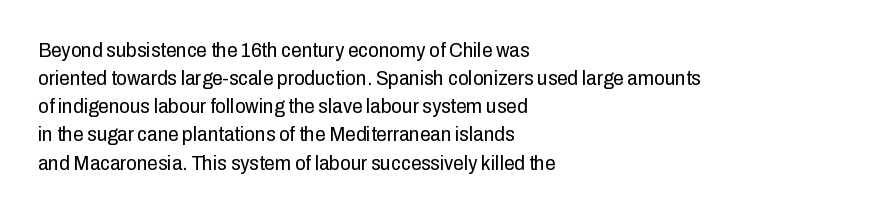
Q: Is the text bold? A: No.
Q: Is the text italic (slanted)? A: No, it is upright.
Q: Is the text underlined? A: No.
Q: How is the paragraph aligned? A: Left-aligned.
Q: Is the spacing between letters normal or unusually wide? A: Normal.
Q: Is the spacing between lines tight, normal or loose? A: Normal.
